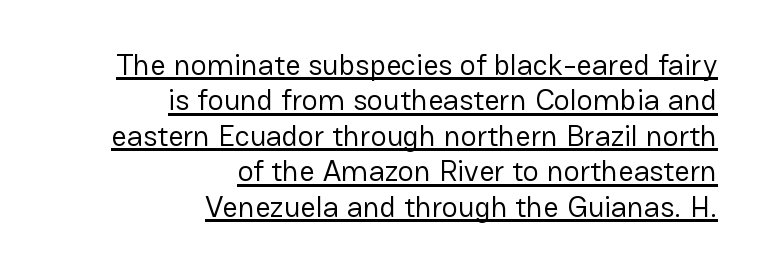
{"serif": "no", "italic": "no", "bold": "no", "weight": "regular", "width": "normal", "stroke_contrast": "low", "x_height": "medium", "monospaced": "no", "underline": "yes", "align": "right", "line_spacing_ratio": 1.18, "letter_spacing": "normal", "letter_spacing_em": 0.0, "glyph_px": 30}
